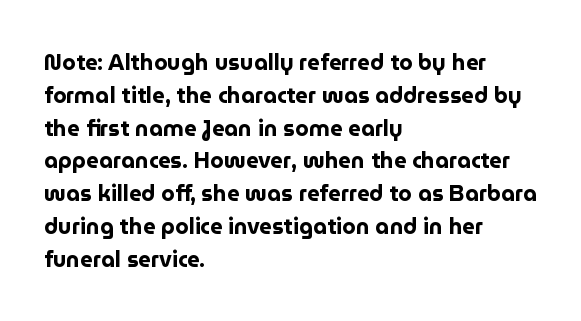
The image shows 22 px bold type, upright; set left-aligned, normal line spacing (1.49x), normal letter spacing, not underlined.
